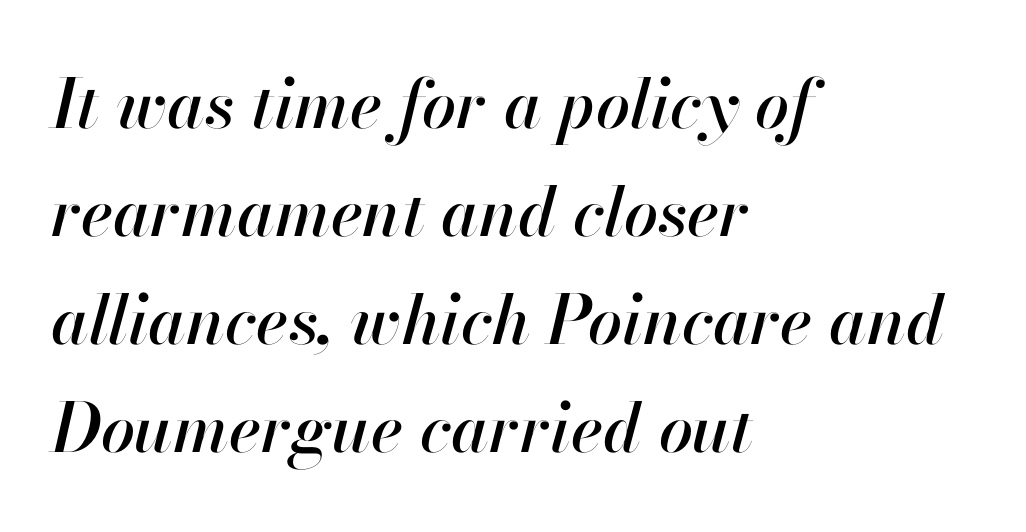
The image shows 68 px text type, italic (leaning right); set left-aligned, normal line spacing (1.59x), normal letter spacing, not underlined; high stroke contrast and a small x-height.
